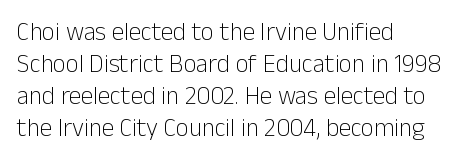
Q: Is the text bold? A: No.
Q: Is the text italic (slanted)? A: No, it is upright.
Q: Is the text underlined? A: No.
Q: How is the paragraph aligned? A: Left-aligned.
Q: Is the spacing between letters normal or unusually wide? A: Normal.
Q: Is the spacing between lines tight, normal or loose? A: Normal.
